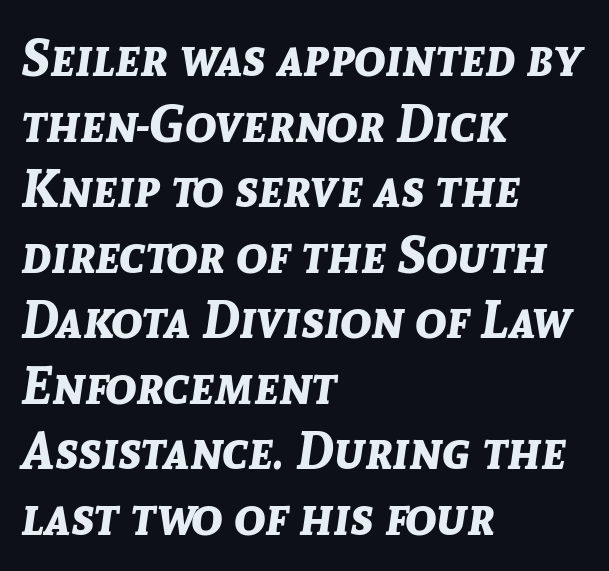
The compositor pushed each line to the left boundary. Looking at the ascenders, they clearly lean. You'd pick this weight for a headline — it's a proper bold. Letters rest on an invisible, unmarked baseline. Looks like regular typesetting: each glyph gets only the width it needs. Inter-character spacing is left at the font's built-in metrics.
